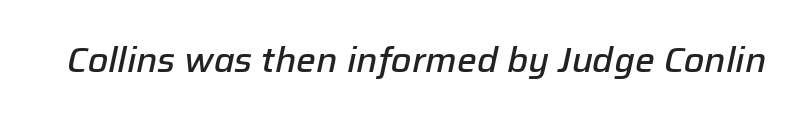
The image shows 35 px semibold type, italic (leaning right); set normal letter spacing, not underlined; low stroke contrast and a medium x-height.
